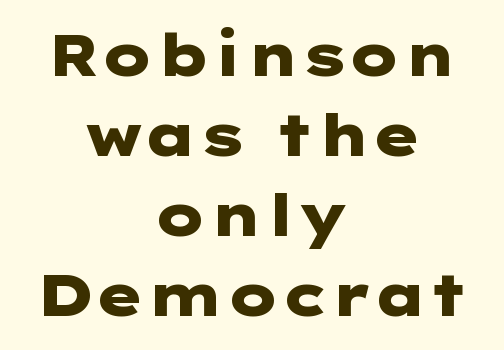
Q: Is the text bold? A: Yes.
Q: Is the text italic (slanted)? A: No, it is upright.
Q: Is the typeface a serif or a sans-serif typeface? A: Sans-serif.
Q: Is the text underlined? A: No.
Q: How is the paragraph aligned? A: Centered.
Q: Is the spacing between letters normal or unusually wide? A: Normal.
Q: Is the spacing between lines tight, normal or loose? A: Normal.
Q: Width (condensed, normal, or wide)? A: Wide.
Q: Stroke contrast? A: Low.
Q: x-height? A: Medium.
